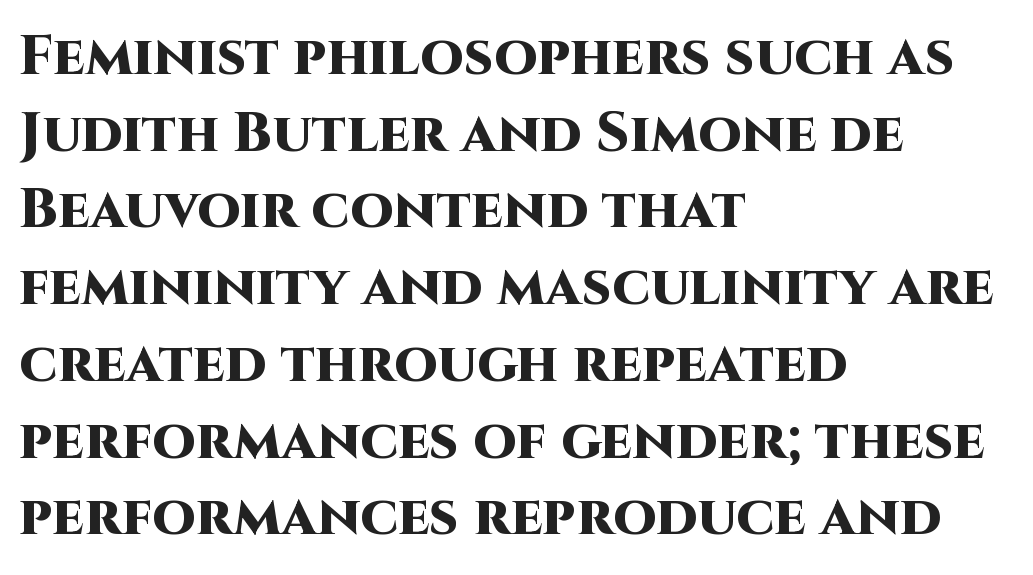
The image shows 56 px heavy sans-serif type, upright; set left-aligned, normal line spacing (1.37x), normal letter spacing, not underlined; high stroke contrast and a large x-height.
